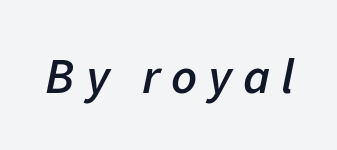
The image shows 50 px semibold type, italic (leaning right); set unusually wide letter spacing (+0.22 em), not underlined; low stroke contrast and a medium x-height.
